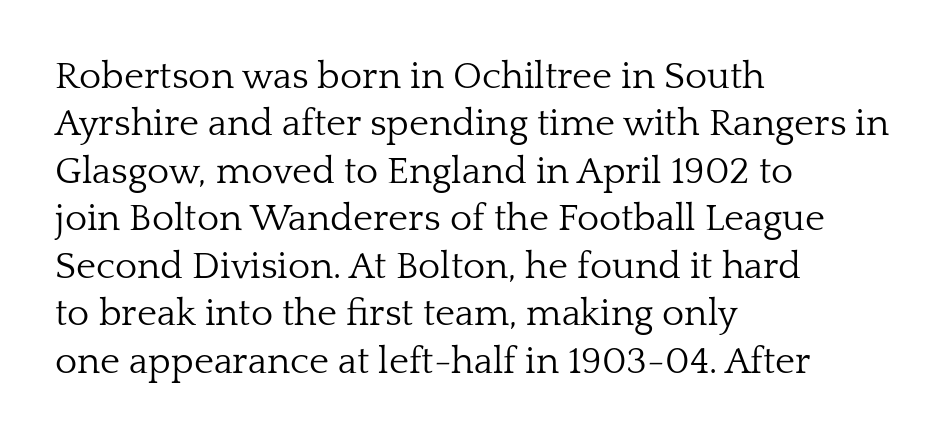
{"serif": "yes", "italic": "no", "bold": "no", "weight": "light", "width": "normal", "stroke_contrast": "low", "x_height": "medium", "monospaced": "no", "underline": "no", "align": "left", "line_spacing": "normal", "line_spacing_ratio": 1.25, "letter_spacing": "normal", "letter_spacing_em": 0.0, "glyph_px": 38}
